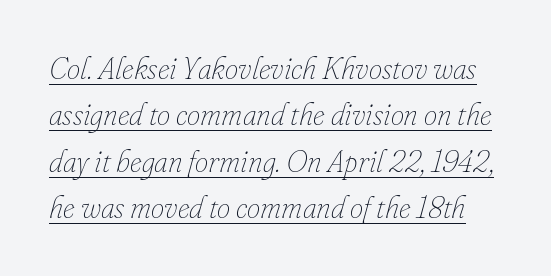
Heft: none added — not bold. Do the characters align in a grid? No, the font is proportional. Leading: standard. Does extra space separate the letters? No, they use regular spacing. There's an unmistakable incline to the writing here. The words here are underlined.
